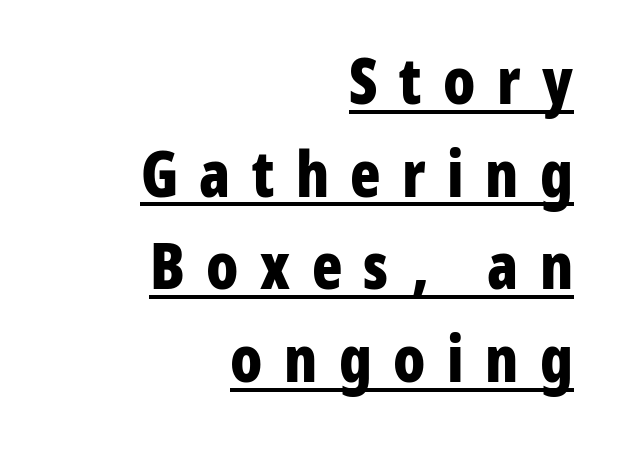
Q: Is the text bold? A: Yes.
Q: Is the text italic (slanted)? A: No, it is upright.
Q: Is the typeface a serif or a sans-serif typeface? A: Sans-serif.
Q: Is the text underlined? A: Yes.
Q: How is the paragraph aligned? A: Right-aligned.
Q: Is the spacing between letters normal or unusually wide? A: Unusually wide.
Q: Is the spacing between lines tight, normal or loose? A: Normal.
Q: Width (condensed, normal, or wide)? A: Condensed.
Q: Stroke contrast? A: Low.
Q: x-height? A: Medium.
Q: Monospaced? A: No.
